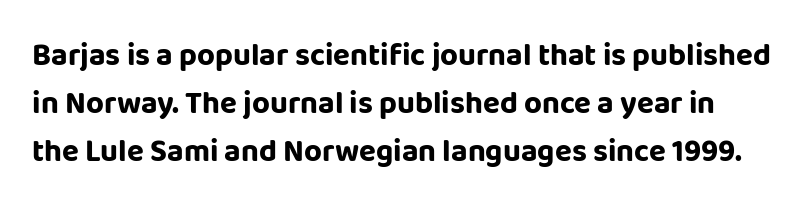
{"serif": "no", "italic": "no", "bold": "yes", "weight": "bold", "width": "normal", "stroke_contrast": "low", "x_height": "large", "monospaced": "no", "underline": "no", "line_spacing": "normal", "line_spacing_ratio": 1.55, "letter_spacing": "normal", "letter_spacing_em": 0.0, "glyph_px": 31}
